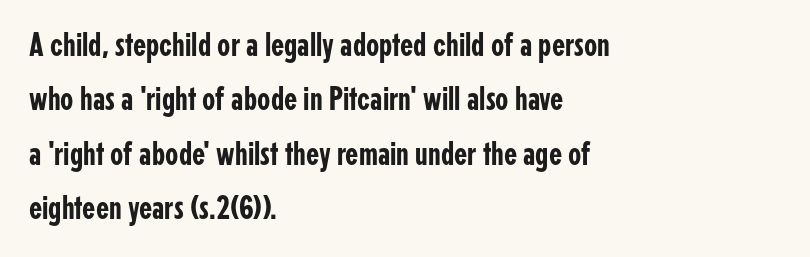
Q: Is the text italic (slanted)? A: No, it is upright.
Q: Is the typeface a serif or a sans-serif typeface? A: Sans-serif.
Q: Is the text underlined? A: No.
Q: How is the paragraph aligned? A: Left-aligned.
Q: Is the spacing between letters normal or unusually wide? A: Normal.
Q: Is the spacing between lines tight, normal or loose? A: Normal.
Q: Width (condensed, normal, or wide)? A: Condensed.
Q: Stroke contrast? A: Low.
Q: x-height? A: Medium.
Q: Monospaced? A: No.
